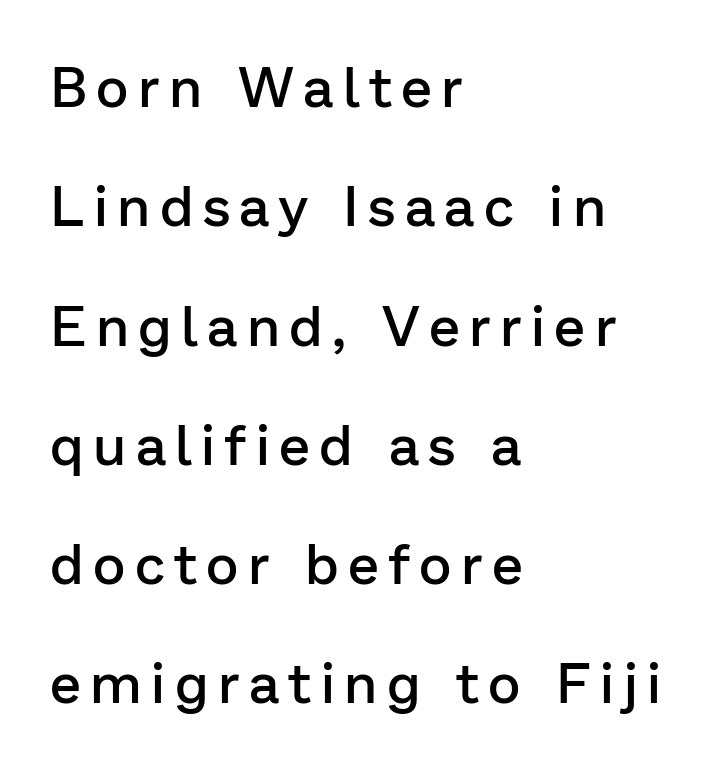
How would I describe the line gaps? Wide and relaxed. The font family rendered here belongs to the sans-serif group. The space beneath each line is pristine and unruled. Looks like regular typesetting: each glyph gets only the width it needs.
